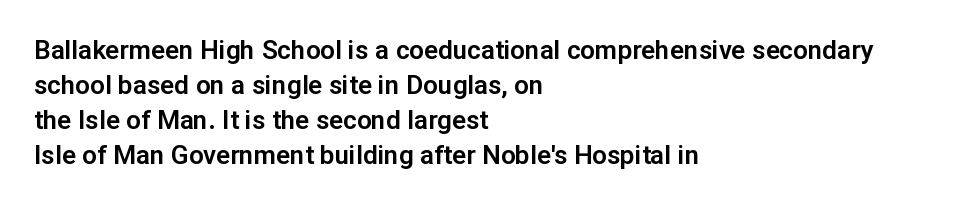
{"italic": "no", "underline": "no", "align": "left", "line_spacing": "normal", "line_spacing_ratio": 1.35, "letter_spacing": "normal", "letter_spacing_em": 0.0, "glyph_px": 26}
